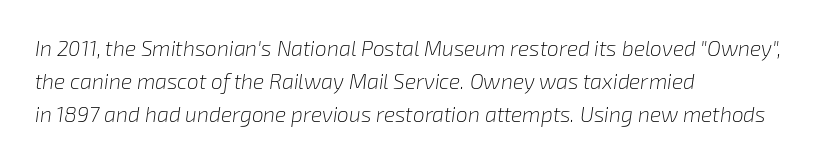
The image shows 21 px text type, italic (leaning right); set left-aligned, normal line spacing (1.58x), normal letter spacing, not underlined.
